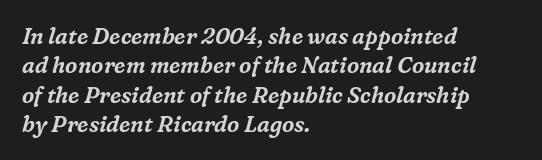
Italic: yes, the glyphs are oblique. One glance says typical: line gaps are just what's usual. The rendering keeps characters at their native spacing. The area under the type is left untouched. The ragged edge is on the right, which tells us the setting is flush left.
